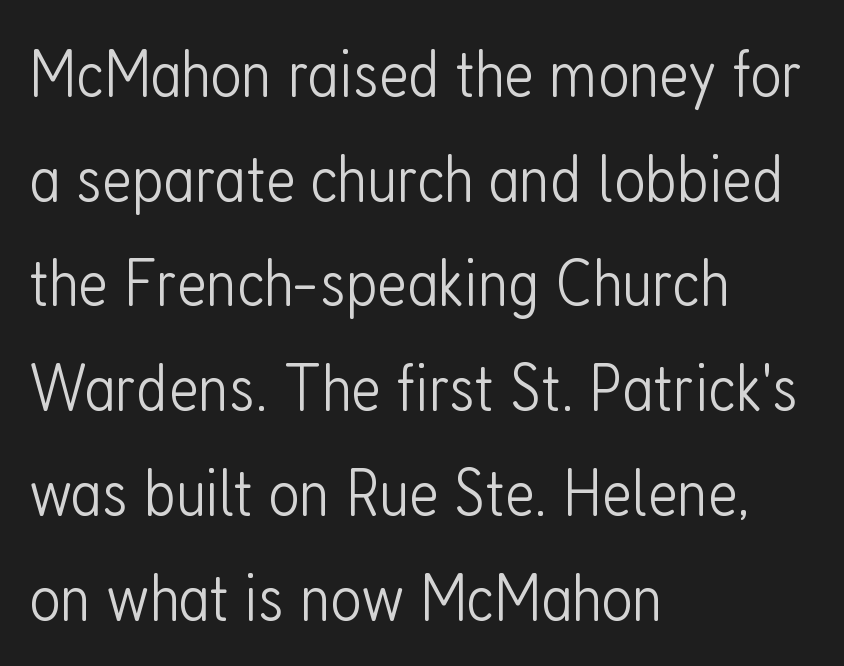
Q: Is the text bold? A: No.
Q: Is the text italic (slanted)? A: No, it is upright.
Q: Is the typeface a serif or a sans-serif typeface? A: Sans-serif.
Q: Is the text underlined? A: No.
Q: How is the paragraph aligned? A: Left-aligned.
Q: Is the spacing between letters normal or unusually wide? A: Normal.
Q: Is the spacing between lines tight, normal or loose? A: Normal.
Q: Width (condensed, normal, or wide)? A: Condensed.
Q: Stroke contrast? A: Low.
Q: x-height? A: Medium.
Q: Monospaced? A: No.
